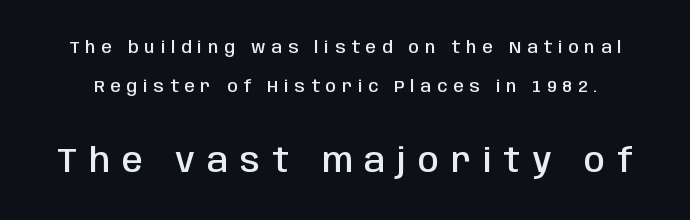
Q: Is the text bold? A: Semi-bold.
Q: Is the text italic (slanted)? A: No, it is upright.
Q: Is the typeface a serif or a sans-serif typeface? A: Sans-serif.
Q: Is the text underlined? A: No.
Q: Is the spacing between letters normal or unusually wide? A: Unusually wide.
Q: Is the spacing between lines tight, normal or loose? A: Loose.
Q: Which block of text is set in a larger size, the first (top) or the second (bottom)? A: The second (bottom) one.
Q: Width (condensed, normal, or wide)? A: Condensed.
Q: Stroke contrast? A: Low.
Q: x-height? A: Large.
Q: Monospaced? A: No.
